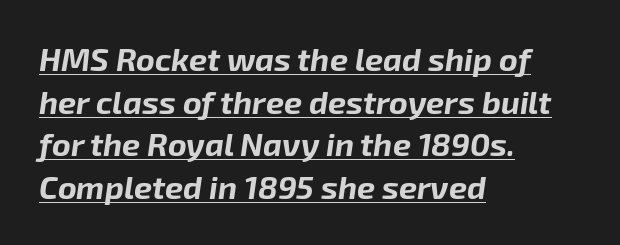
Q: Is the text bold? A: Yes.
Q: Is the text italic (slanted)? A: Yes, it leans right by about 8 degrees.
Q: Is the text underlined? A: Yes.
Q: How is the paragraph aligned? A: Left-aligned.
Q: Is the spacing between letters normal or unusually wide? A: Normal.
Q: Is the spacing between lines tight, normal or loose? A: Normal.
Q: Width (condensed, normal, or wide)? A: Normal.
Q: Stroke contrast? A: Low.
Q: x-height? A: Medium.
Q: Monospaced? A: No.
